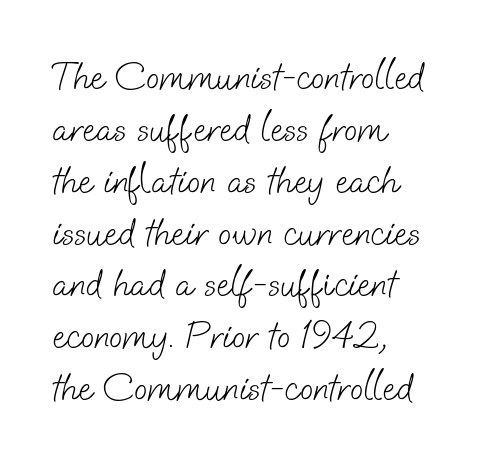
Q: Is the text bold? A: No.
Q: Is the typeface a serif or a sans-serif typeface? A: Sans-serif.
Q: Is the text underlined? A: No.
Q: How is the paragraph aligned? A: Left-aligned.
Q: Is the spacing between letters normal or unusually wide? A: Normal.
Q: Is the spacing between lines tight, normal or loose? A: Normal.
Q: Width (condensed, normal, or wide)? A: Normal.
Q: Stroke contrast? A: Low.
Q: x-height? A: Small.
Q: Monospaced? A: No.
